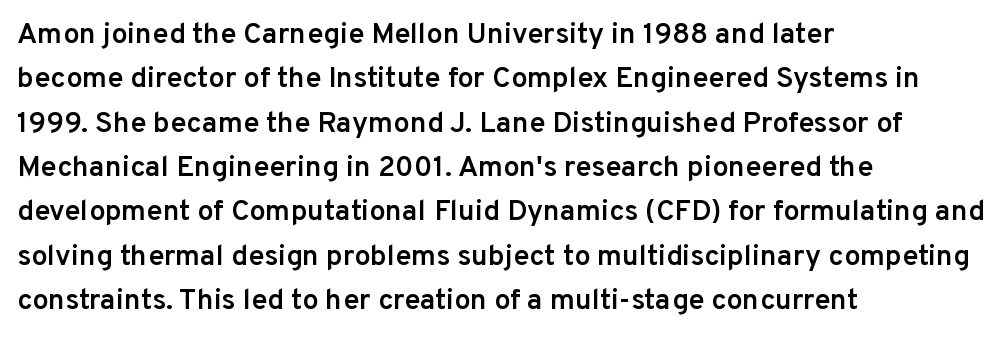
Every stem runs plumb, perpendicular to the baseline. The line-height multiplier appears to be the usual default. A typesetter would call this proportional, since set widths differ per character. Which margin do the lines hug? The left one — the right edge is uneven. The sample has been set in demibold, a notch under bold.
